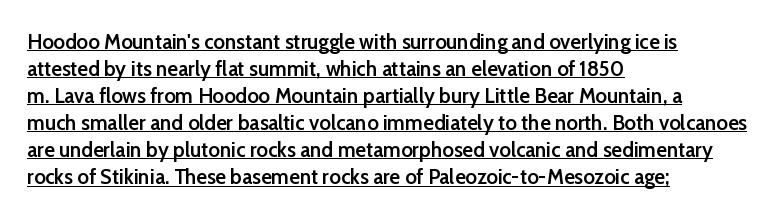
Q: Is the text bold? A: Semi-bold.
Q: Is the text italic (slanted)? A: No, it is upright.
Q: Is the text underlined? A: Yes.
Q: How is the paragraph aligned? A: Left-aligned.
Q: Is the spacing between letters normal or unusually wide? A: Normal.
